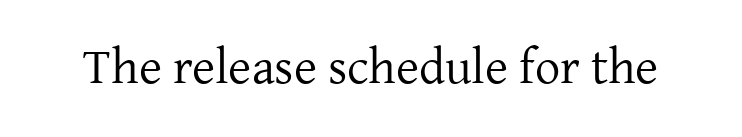
The image shows 50 px regular-weight serif type, upright; set normal letter spacing, not underlined; low stroke contrast and a medium x-height.
